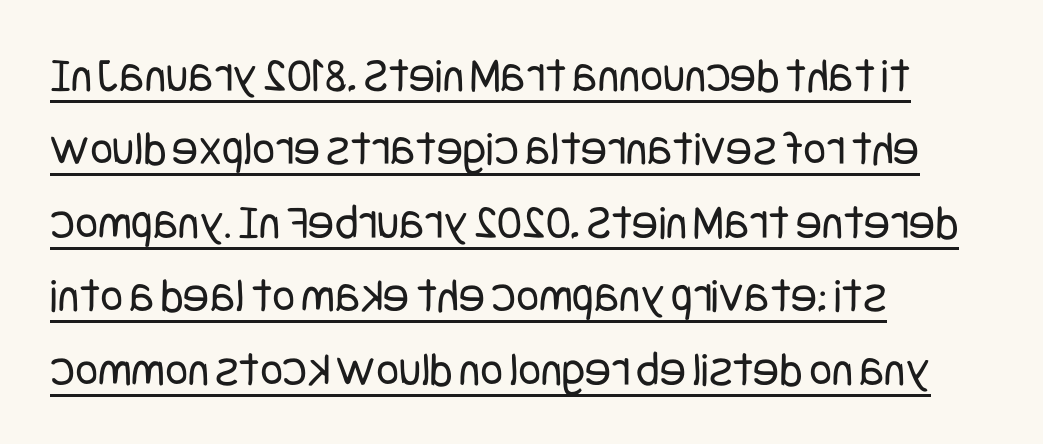
{"serif": "no", "italic": "no", "bold": "no", "weight": "regular", "width": "condensed", "stroke_contrast": "low", "x_height": "large", "underline": "yes", "align": "left", "line_spacing": "normal", "line_spacing_ratio": 1.5, "letter_spacing": "normal", "letter_spacing_em": 0.0, "glyph_px": 49}
